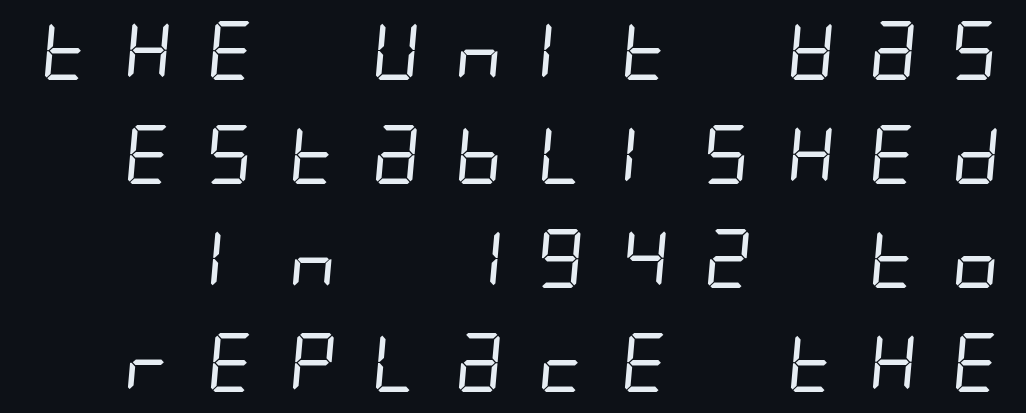
{"serif": "no", "bold": "no", "weight": "regular", "width": "condensed", "stroke_contrast": "low", "x_height": "large", "underline": "no", "line_spacing_ratio": 1.76, "letter_spacing": "wide", "letter_spacing_em": 0.46, "glyph_px": 59}
